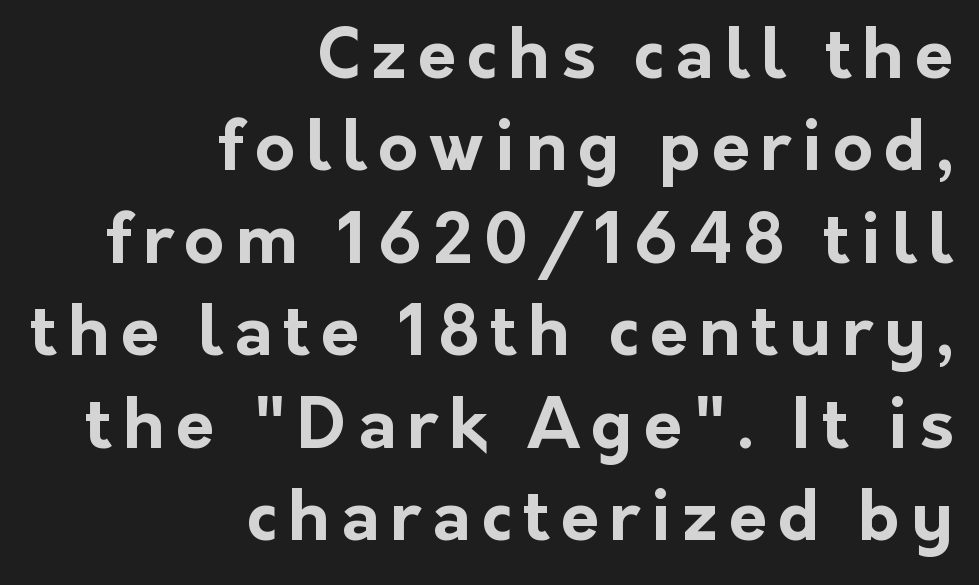
Q: Is the text bold? A: Yes.
Q: Is the text italic (slanted)? A: No, it is upright.
Q: Is the typeface a serif or a sans-serif typeface? A: Sans-serif.
Q: Is the text underlined? A: No.
Q: How is the paragraph aligned? A: Right-aligned.
Q: Is the spacing between lines tight, normal or loose? A: Normal.
Q: Width (condensed, normal, or wide)? A: Normal.
Q: Stroke contrast? A: Low.
Q: x-height? A: Medium.
Q: Monospaced? A: No.
